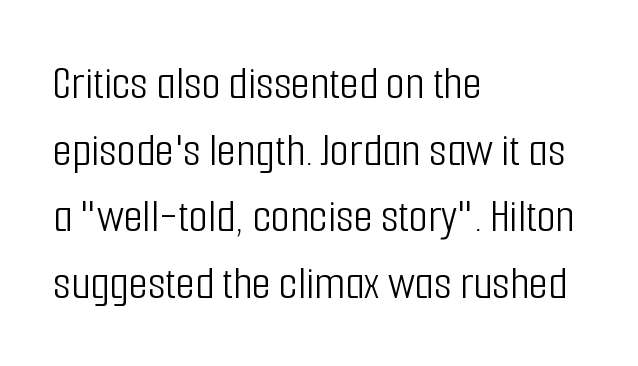
The image shows 49 px light, condensed sans-serif type, upright; set left-aligned, normal line spacing (1.36x), normal letter spacing, not underlined; low stroke contrast and a medium x-height.
